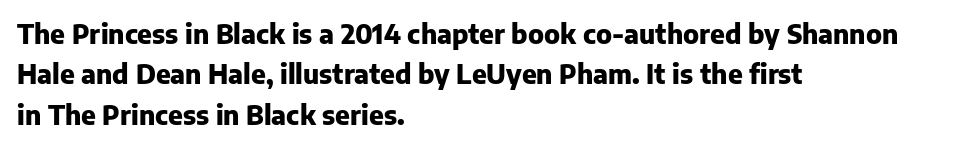
The image shows 26 px bold type, upright; set left-aligned, normal line spacing (1.55x), normal letter spacing, not underlined.
